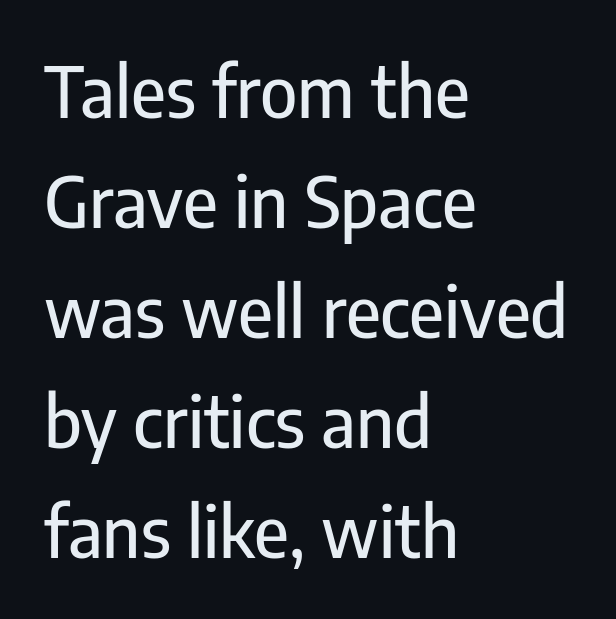
{"serif": "no", "italic": "no", "width": "condensed", "stroke_contrast": "low", "x_height": "medium", "monospaced": "no", "underline": "no", "align": "left", "line_spacing": "normal", "line_spacing_ratio": 1.55, "letter_spacing": "normal", "letter_spacing_em": 0.0, "glyph_px": 71}
